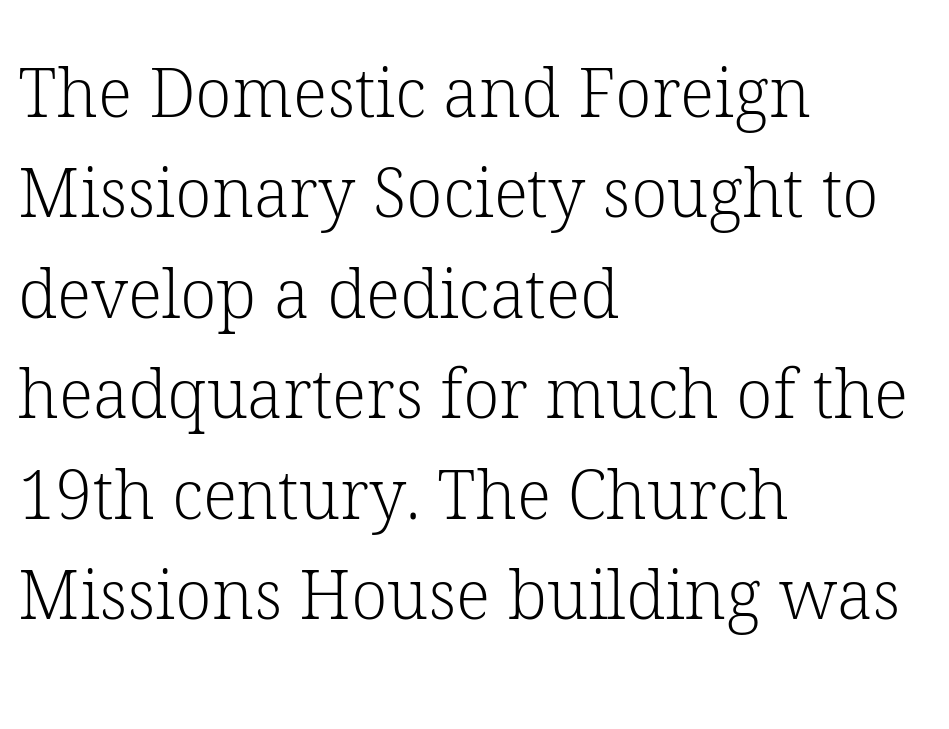
Compared with a centered layout, this one pins lines to the left instead. The leading is moderate, giving the passage an even texture. The passage shown is typeset with a serif family. Posture: straight, roman, zero tilt.
